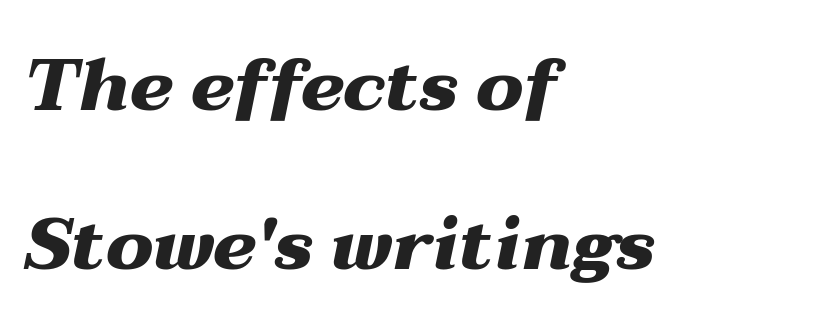
Q: Is the text bold? A: Yes.
Q: Is the text italic (slanted)? A: Yes, it leans right by about 12 degrees.
Q: Is the text underlined? A: No.
Q: How is the paragraph aligned? A: Left-aligned.
Q: Is the spacing between letters normal or unusually wide? A: Normal.
Q: Is the spacing between lines tight, normal or loose? A: Loose.
Q: Width (condensed, normal, or wide)? A: Wide.
Q: Stroke contrast? A: Medium.
Q: x-height? A: Medium.
Q: Monospaced? A: No.
